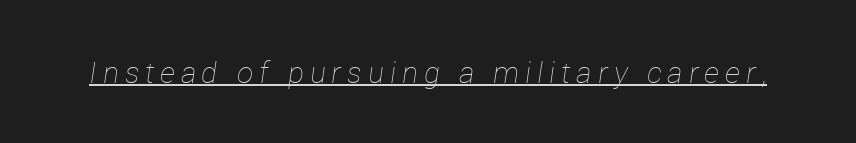
Q: Is the text bold? A: No.
Q: Is the text italic (slanted)? A: Yes, it leans right by about 12 degrees.
Q: Is the text underlined? A: Yes.
Q: Is the spacing between letters normal or unusually wide? A: Unusually wide.
Q: Width (condensed, normal, or wide)? A: Normal.
Q: Stroke contrast? A: Low.
Q: x-height? A: Medium.
Q: Monospaced? A: No.
